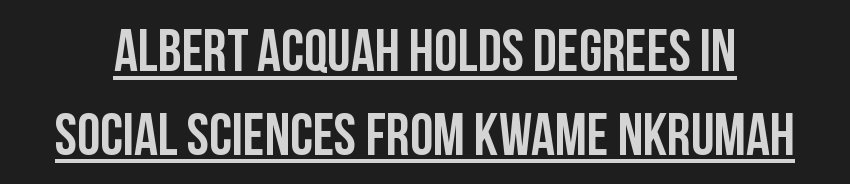
{"serif": "no", "italic": "no", "bold": "yes", "weight": "semibold", "width": "condensed", "stroke_contrast": "low", "x_height": "large", "monospaced": "no", "underline": "yes", "line_spacing": "normal", "line_spacing_ratio": 1.42, "letter_spacing": "normal", "letter_spacing_em": 0.0, "glyph_px": 59}
